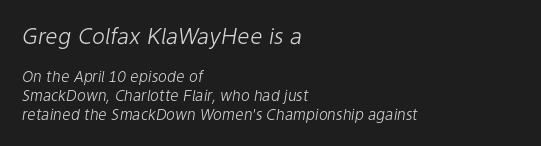
{"italic": "yes", "lean": "right", "slant_degrees": 9, "bold": "no", "underline": "no", "align": "left", "line_spacing": "normal", "line_spacing_ratio": 1.25, "letter_spacing": "normal", "letter_spacing_em": 0.0, "larger_block": "first", "size_ratio": 1.47, "glyph_px": 22}
